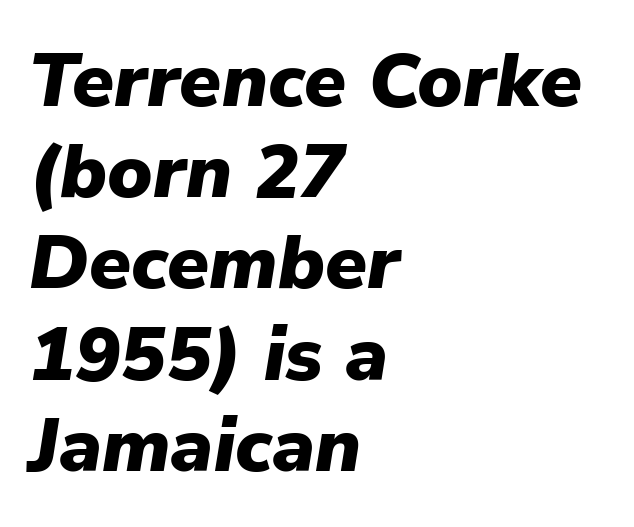
The image shows 76 px heavy type, italic (leaning right); set left-aligned, line spacing 1.2x, normal letter spacing, not underlined; low stroke contrast and a medium x-height.
